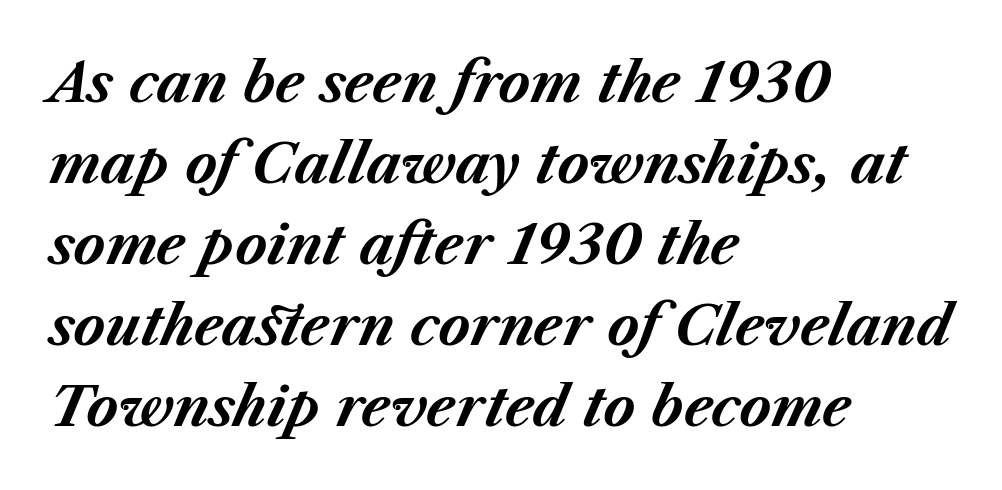
The image shows 54 px bold type, italic (leaning right); set left-aligned, normal line spacing (1.5x), normal letter spacing, not underlined; medium stroke contrast and a medium x-height.
